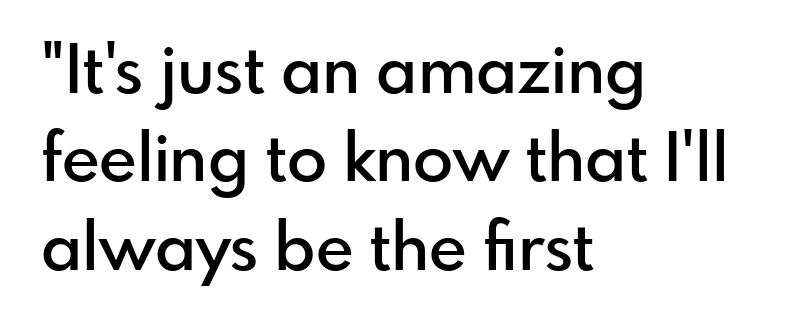
{"serif": "no", "italic": "no", "bold": "semi", "weight": "semibold", "width": "normal", "stroke_contrast": "low", "x_height": "small", "monospaced": "no", "underline": "no", "align": "left", "line_spacing": "normal", "line_spacing_ratio": 1.34, "letter_spacing": "normal", "letter_spacing_em": 0.0, "glyph_px": 66}
